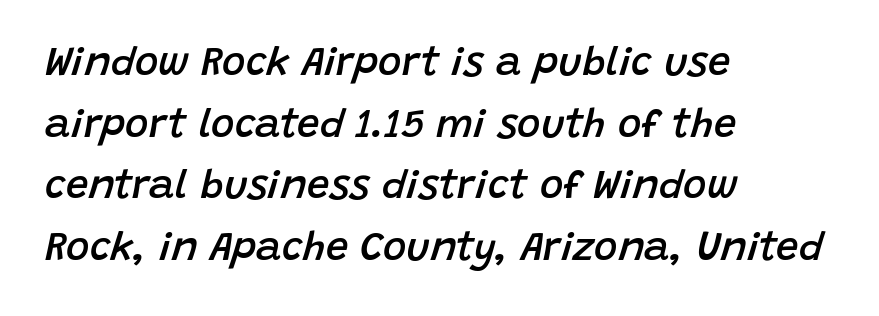
The image shows 40 px semibold type, italic (leaning right); set left-aligned, normal line spacing (1.54x), normal letter spacing, not underlined; low stroke contrast and a large x-height.
